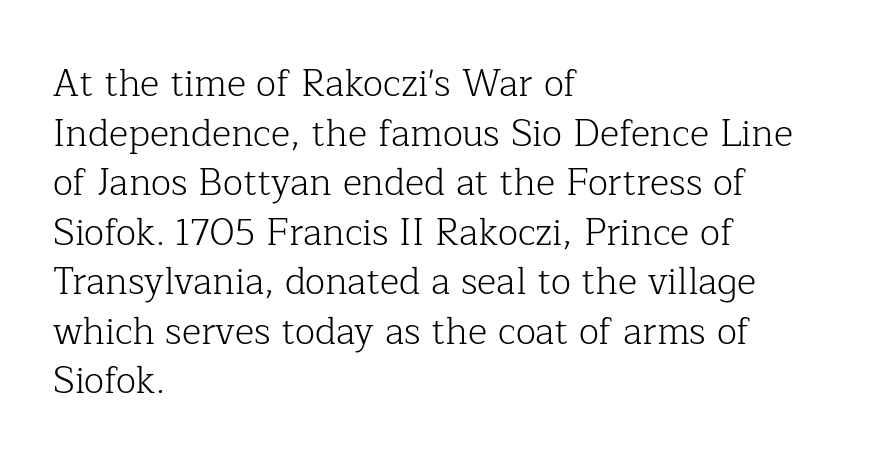
Spacing verdict: proportional, widths tailored to each character. The horizontal fit of the characters is conventional and even. Anything drawn beneath the words? Only blank space. I'd call this a serif setting — the letters wear small feet. These lines were composed using upright roman letters.
